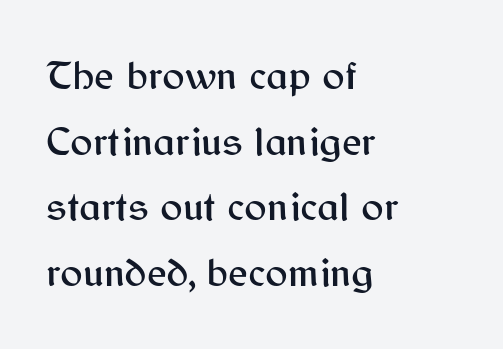
Is this a sans? Yes — the strokes have no serifs. Honestly, there is no underline to notice here at all. What stands out about the letter spacing? Nothing — it is the standard amount. Does the copy run flush right? No — it runs flush left. Italic? Not at all — the glyphs are vertical. Do the characters align in a grid? No, the font is proportional.
